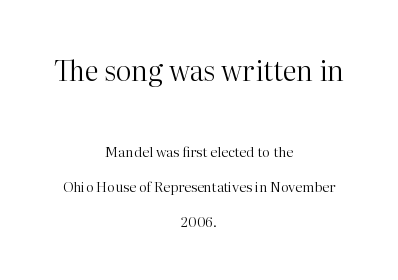
{"serif": "yes", "italic": "no", "bold": "no", "weight": "regular", "width": "normal", "stroke_contrast": "high", "x_height": "medium", "monospaced": "no", "underline": "no", "align": "center", "line_spacing": "loose", "line_spacing_ratio": 2.49, "letter_spacing": "normal", "letter_spacing_em": 0.0, "larger_block": "first", "size_ratio": 2.0, "glyph_px": 28}
